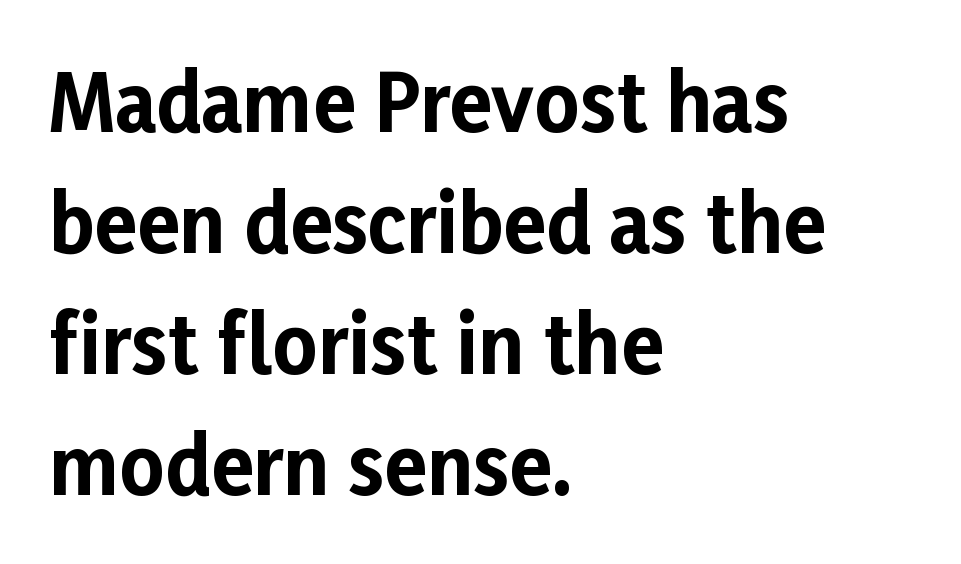
Where is the straight margin? On the left. Letters rest on an invisible, unmarked baseline. A typesetter would call this leading conventional body-copy spacing. The rendering uses a bold face; every stroke is thick and dark. Inter-character spacing is left at the font's built-in metrics.
